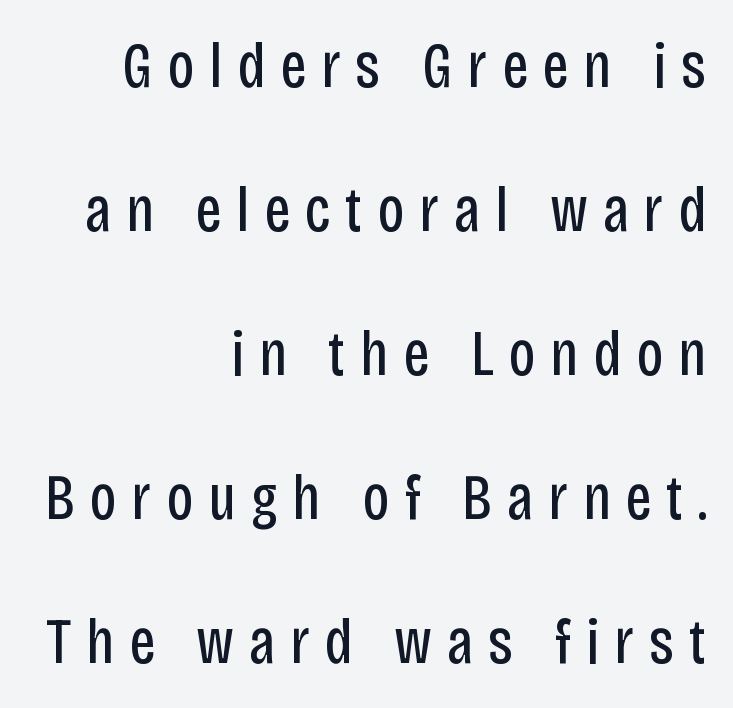
Q: Is the text bold? A: No.
Q: Is the text italic (slanted)? A: No, it is upright.
Q: Is the typeface a serif or a sans-serif typeface? A: Sans-serif.
Q: Is the text underlined? A: No.
Q: How is the paragraph aligned? A: Right-aligned.
Q: Is the spacing between letters normal or unusually wide? A: Unusually wide.
Q: Is the spacing between lines tight, normal or loose? A: Loose.
Q: Width (condensed, normal, or wide)? A: Condensed.
Q: Stroke contrast? A: Low.
Q: x-height? A: Large.
Q: Monospaced? A: No.
